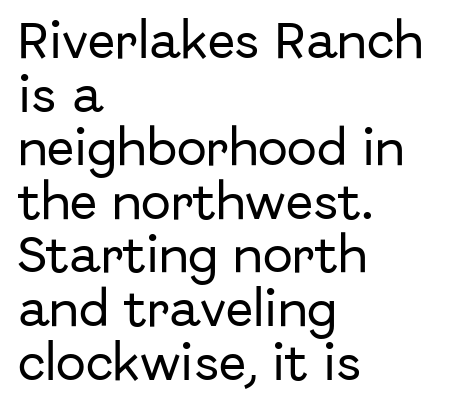
Q: Is the text italic (slanted)? A: No, it is upright.
Q: Is the typeface a serif or a sans-serif typeface? A: Sans-serif.
Q: Is the text underlined? A: No.
Q: How is the paragraph aligned? A: Left-aligned.
Q: Is the spacing between letters normal or unusually wide? A: Normal.
Q: Is the spacing between lines tight, normal or loose? A: Normal.
Q: Width (condensed, normal, or wide)? A: Normal.
Q: Stroke contrast? A: Low.
Q: x-height? A: Medium.
Q: Monospaced? A: No.
